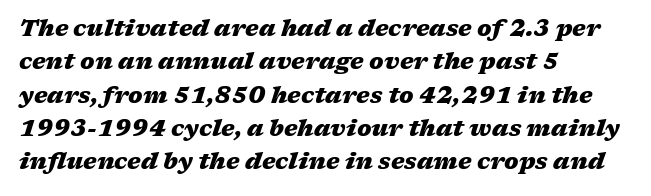
The image shows 23 px bold type, italic (leaning right); set left-aligned, normal line spacing (1.45x), normal letter spacing, not underlined.
